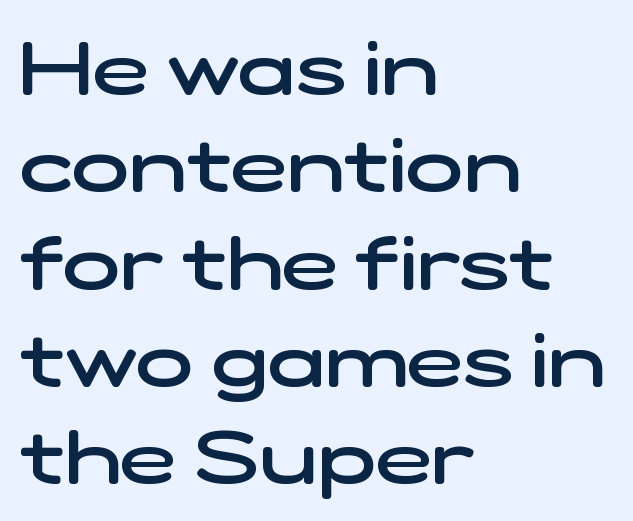
Q: Is the text bold? A: Semi-bold.
Q: Is the typeface a serif or a sans-serif typeface? A: Sans-serif.
Q: Is the text underlined? A: No.
Q: How is the paragraph aligned? A: Left-aligned.
Q: Is the spacing between letters normal or unusually wide? A: Normal.
Q: Is the spacing between lines tight, normal or loose? A: Normal.
Q: Width (condensed, normal, or wide)? A: Wide.
Q: Stroke contrast? A: Low.
Q: x-height? A: Medium.
Q: Monospaced? A: No.
